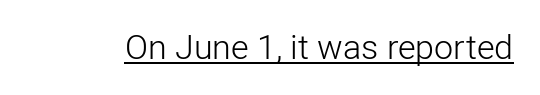
{"serif": "no", "italic": "no", "bold": "no", "weight": "light", "width": "normal", "stroke_contrast": "low", "x_height": "medium", "monospaced": "no", "underline": "yes", "letter_spacing": "normal", "letter_spacing_em": 0.0, "glyph_px": 34}
